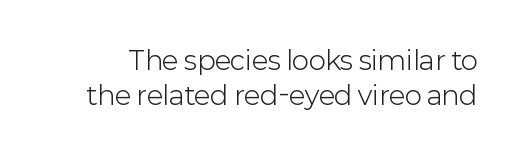
Style check: upright. Notice how descenders clear the ascenders below comfortably — that's standard leading. The passage shown is not underscored anywhere. Compared with typical body copy, the letter spacing here is the same. The characters are drawn with everyday or finer stroke widths.
